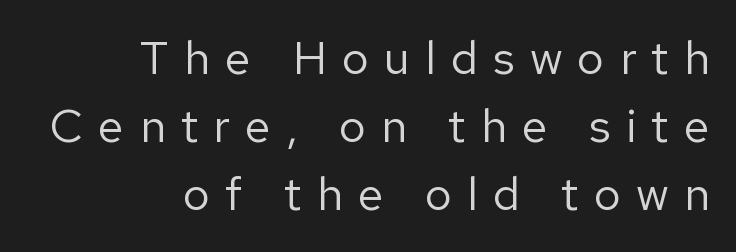
The image shows 47 px regular-weight sans-serif type, upright; set right-aligned, normal line spacing (1.45x), unusually wide letter spacing (+0.32 em), not underlined; low stroke contrast and a medium x-height.
